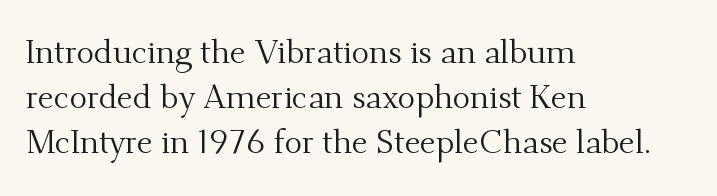
Q: Is the text bold? A: No.
Q: Is the text italic (slanted)? A: No, it is upright.
Q: Is the typeface a serif or a sans-serif typeface? A: Serif.
Q: Is the text underlined? A: No.
Q: How is the paragraph aligned? A: Left-aligned.
Q: Is the spacing between letters normal or unusually wide? A: Normal.
Q: Is the spacing between lines tight, normal or loose? A: Normal.
Q: Width (condensed, normal, or wide)? A: Normal.
Q: Stroke contrast? A: Medium.
Q: x-height? A: Small.
Q: Monospaced? A: No.
